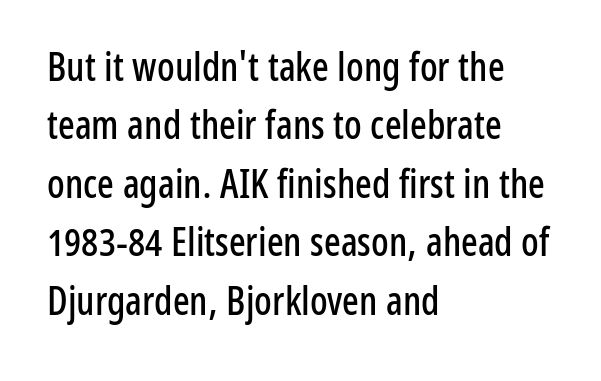
The designer went with a sans here, leaving each stem footless. The lines in this sample share a left origin and differ only in where they stop. A normal amount of white space separates one row of letters from the next. Descenders are the only things crossing below the line. Characters follow at the spacing the type designer built in. This sample has the flowing, uneven cadence of proportional lettering.
